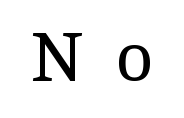
The letterforms sit at book weight or below. Varying glyph widths throughout — classic text-font behaviour. A bare baseline throughout the passage. Note: serifs present on the glyphs. The passage shown has open, widely tracked lettering throughout.
